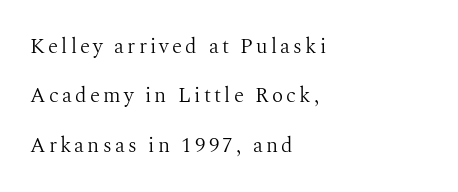
Horizontal bands of white between lines are thick stripes. One-word summary of the alignment: left. Anything drawn beneath the words? Only blank space. Upright lettering throughout. The face looks like a standard text weight, possibly lighter.
